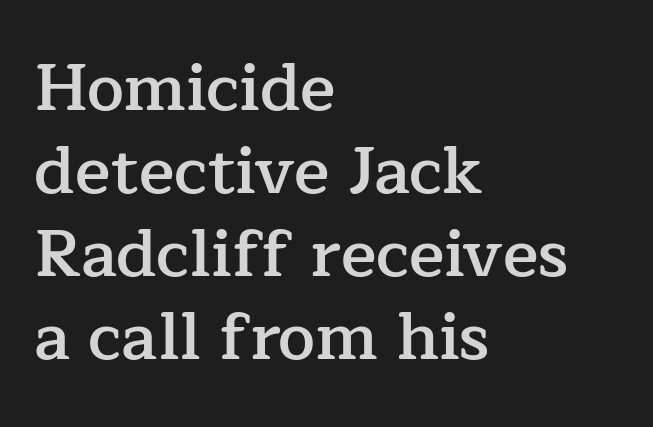
Descenders hang freely into open space. The horizontal fit of the characters is conventional and even. What kind of face is this? One with serifs. In CSS terms this would be text-align: left. Proportional: the letters do not fall into vertical columns. Whoever set this chose a conventional vertical rhythm.
